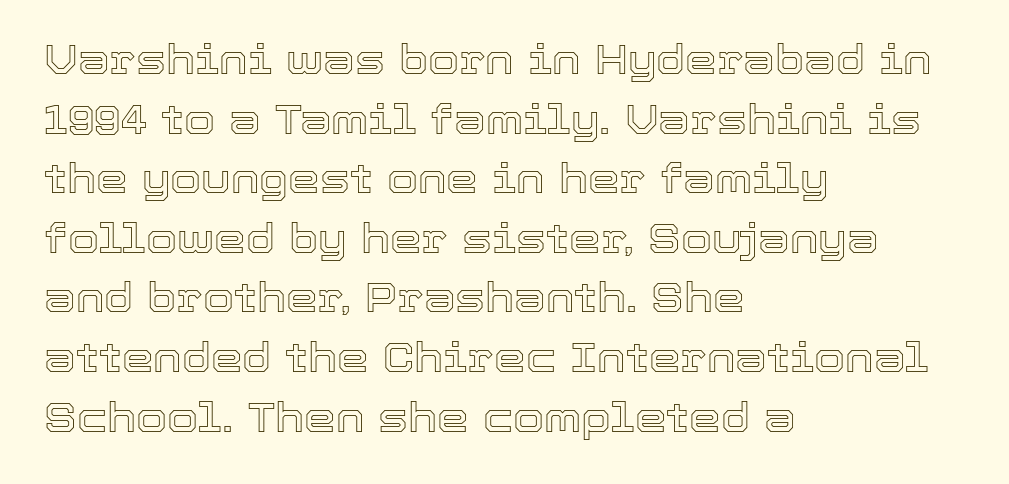
Q: Is the text italic (slanted)? A: No, it is upright.
Q: Is the text underlined? A: No.
Q: How is the paragraph aligned? A: Left-aligned.
Q: Is the spacing between letters normal or unusually wide? A: Normal.
Q: Is the spacing between lines tight, normal or loose? A: Normal.
Q: Width (condensed, normal, or wide)? A: Normal.
Q: x-height? A: Medium.
Q: Monospaced? A: No.
